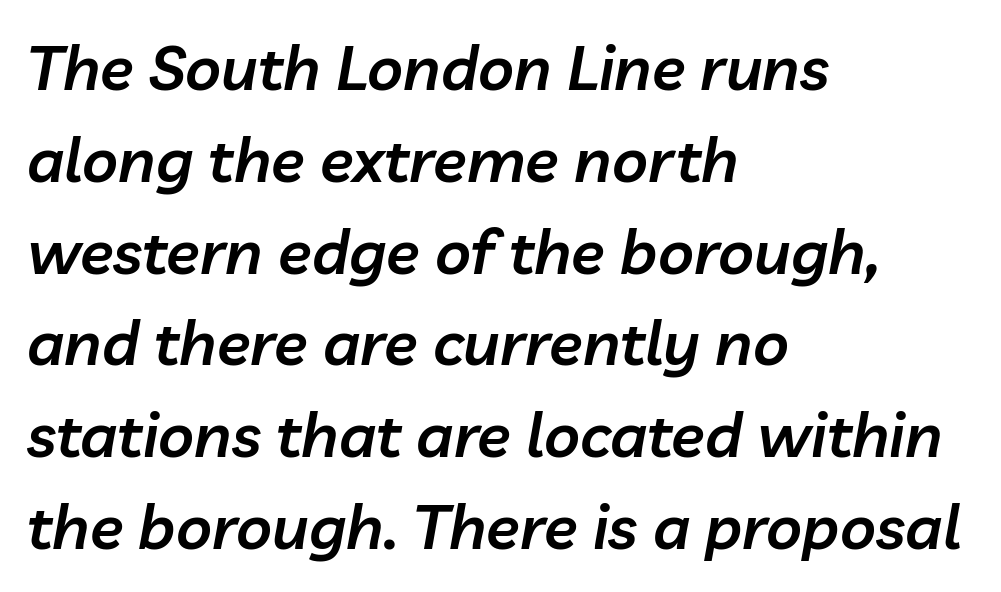
The zone under the glyphs is completely vacant. Weight check: semibold — heavier than regular, not quite bold. Is there much room between lines? A standard amount, neither cramped nor airy. This rendering leaves character spacing at its baseline value. The lines in this sample share a left origin and differ only in where they stop.
